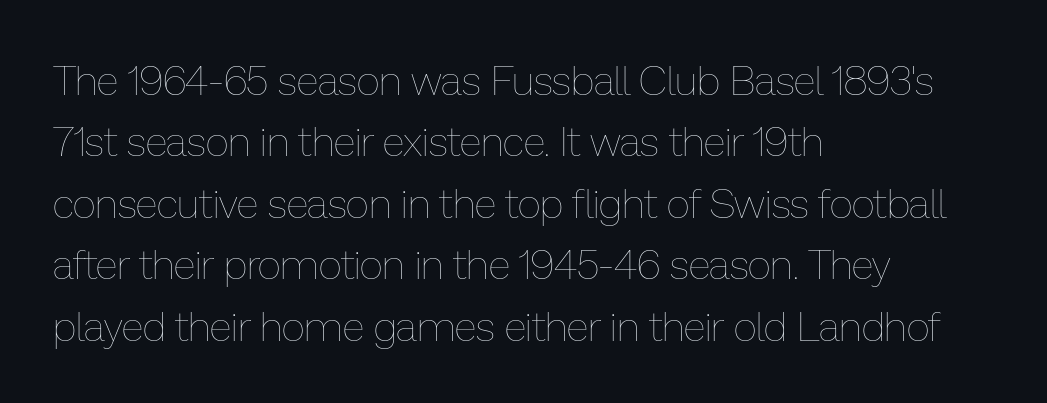
The image shows 41 px thin type, upright; set left-aligned, normal line spacing (1.5x), normal letter spacing, not underlined; low stroke contrast and a medium x-height.
